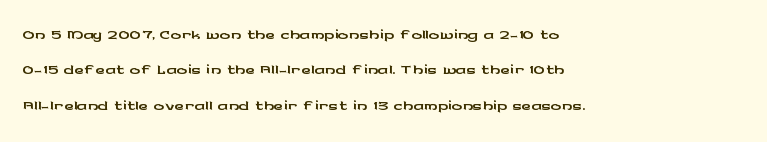
{"italic": "no", "underline": "no", "align": "left", "line_spacing": "normal", "line_spacing_ratio": 1.36, "letter_spacing": "normal", "letter_spacing_em": 0.0, "glyph_px": 26}
